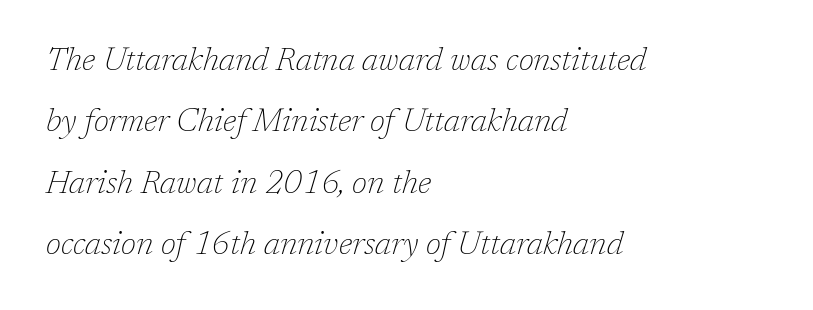
Beneath every word, the page is bare. What's the leading like? Stretched, with rows far apart. Horizontally, the lines are justified to the leading edge only. These glyphs show unthickened strokes, regular width or finer. Serifs: yes, visible at the terminals of the letterforms. The face used here is proportionally spaced, like ordinary book or web type.
